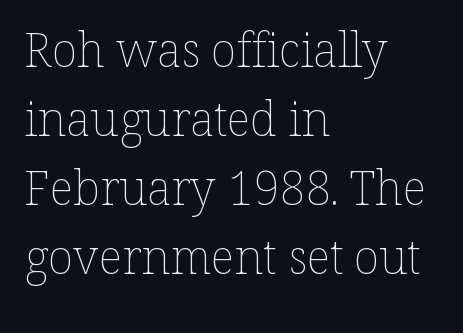
{"italic": "no", "bold": "no", "weight": "thin", "width": "normal", "stroke_contrast": "low", "x_height": "medium", "monospaced": "no", "underline": "no", "align": "left", "line_spacing": "normal", "line_spacing_ratio": 1.47, "letter_spacing": "normal", "letter_spacing_em": 0.0, "glyph_px": 47}
